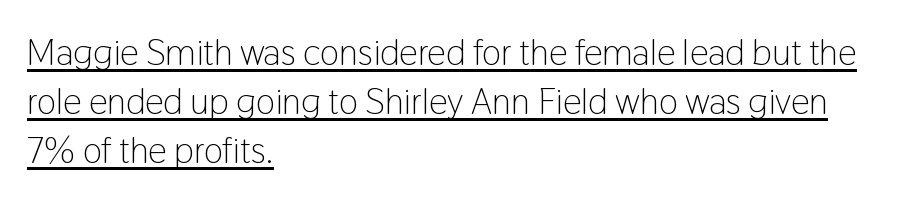
{"serif": "no", "italic": "no", "bold": "no", "weight": "light", "width": "condensed", "stroke_contrast": "low", "x_height": "medium", "monospaced": "no", "underline": "yes", "align": "left", "line_spacing": "normal", "line_spacing_ratio": 1.33, "letter_spacing": "normal", "letter_spacing_em": 0.0, "glyph_px": 37}
